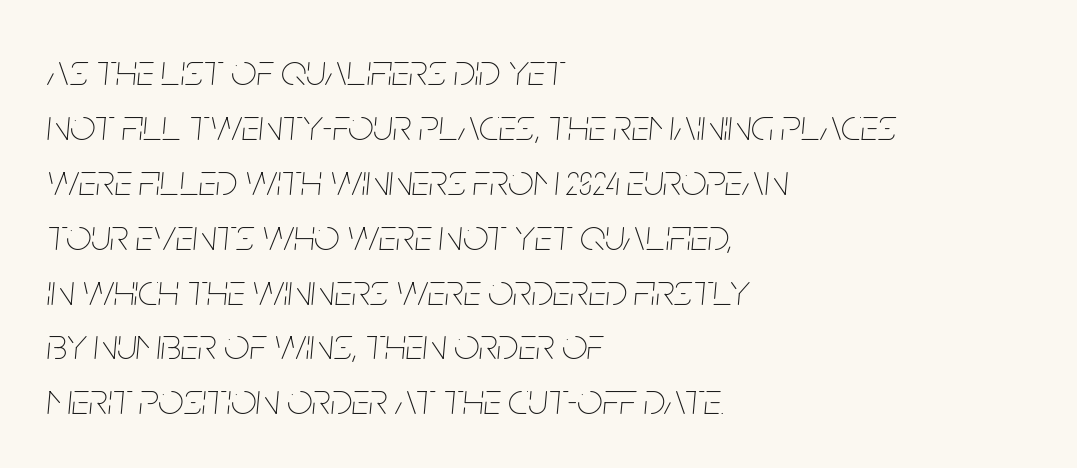
A quiet, ordinary-to-light weight characterises the typeface. Designer's note — italics engaged. The words here are not underlined. The passage is arranged the way most books set body copy — flush left. Default kerning and tracking; the words read as compact shapes. Do the characters align in a grid? No, the font is proportional.
